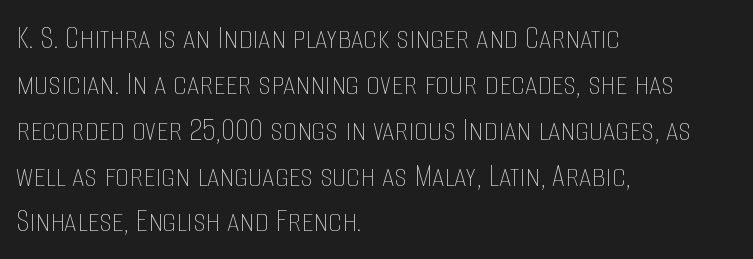
The image shows 35 px thin, condensed type, upright; set left-aligned, normal line spacing (1.31x), normal letter spacing, not underlined; low stroke contrast and a large x-height.
